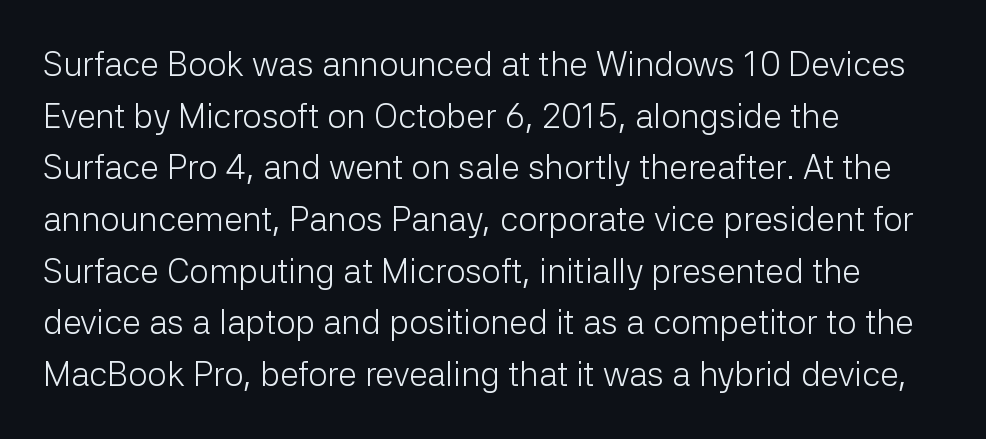
{"serif": "no", "italic": "no", "bold": "no", "weight": "light", "width": "normal", "stroke_contrast": "low", "x_height": "medium", "monospaced": "no", "underline": "no", "align": "left", "line_spacing": "normal", "line_spacing_ratio": 1.52, "letter_spacing": "normal", "letter_spacing_em": 0.0, "glyph_px": 34}
